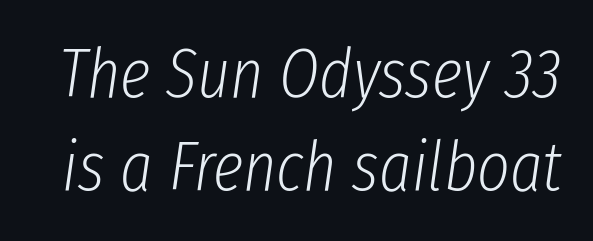
The image shows 70 px light, condensed type, italic (leaning right); set normal line spacing (1.33x), normal letter spacing, not underlined; low stroke contrast and a medium x-height.
